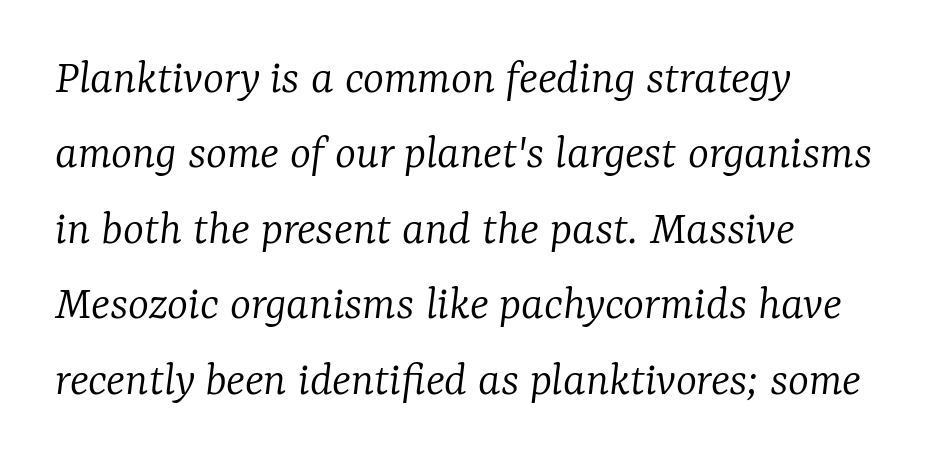
{"serif": "yes", "italic": "yes", "lean": "right", "slant_degrees": 7, "bold": "no", "weight": "light", "width": "normal", "stroke_contrast": "low", "x_height": "medium", "monospaced": "no", "underline": "no", "align": "left", "line_spacing": "normal", "line_spacing_ratio": 1.51, "letter_spacing": "normal", "letter_spacing_em": 0.0, "glyph_px": 50}
